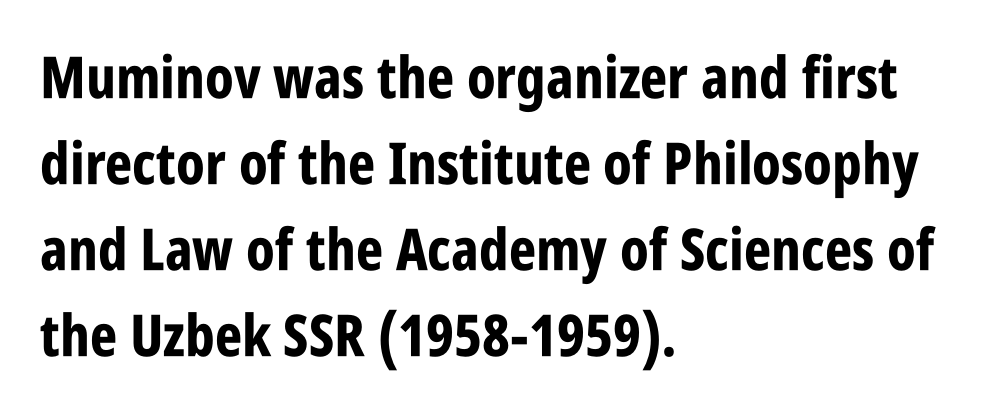
{"serif": "no", "italic": "no", "bold": "yes", "weight": "bold", "width": "condensed", "stroke_contrast": "low", "x_height": "large", "monospaced": "no", "underline": "no", "align": "left", "line_spacing": "normal", "line_spacing_ratio": 1.48, "letter_spacing": "normal", "letter_spacing_em": 0.0, "glyph_px": 58}
